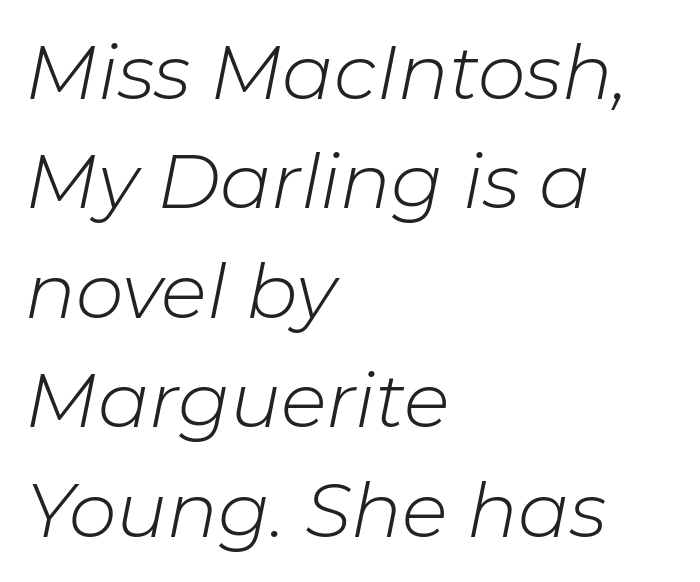
The image shows 76 px light type, italic (leaning right); set left-aligned, normal line spacing (1.44x), normal letter spacing, not underlined; low stroke contrast and a medium x-height.
